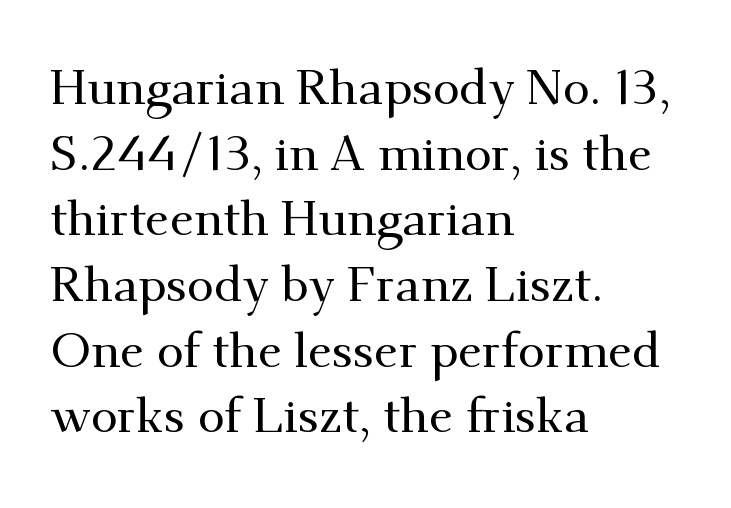
The specimen reads as upright at a glance. The paragraph has a hard left edge and a soft right edge. Regarding serifs, this sample has them. Here the designer chose a conventional face with non-uniform glyph widths.
